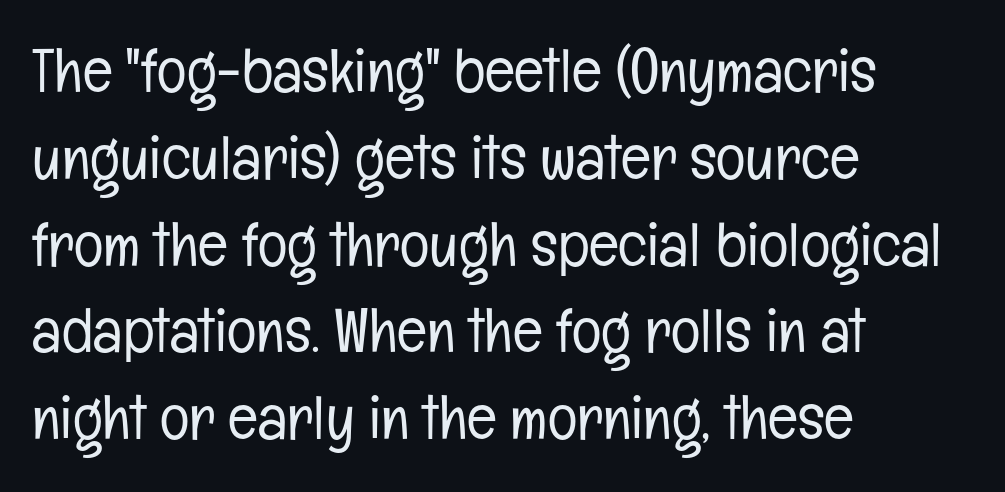
{"serif": "no", "italic": "no", "bold": "no", "weight": "light", "width": "condensed", "stroke_contrast": "low", "x_height": "medium", "monospaced": "no", "underline": "no", "align": "left", "line_spacing": "normal", "line_spacing_ratio": 1.4, "letter_spacing": "normal", "letter_spacing_em": 0.0, "glyph_px": 62}
